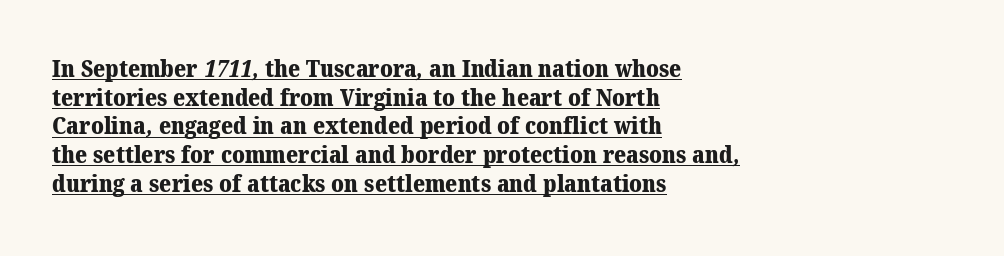
The image shows 23 px bold type; set left-aligned, normal line spacing (1.25x), normal letter spacing, underlined.
